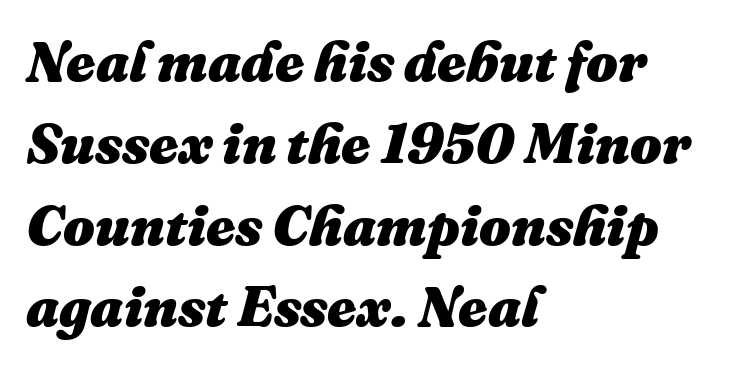
Q: Is the text bold? A: Yes.
Q: Is the text italic (slanted)? A: Yes, it leans right by about 16 degrees.
Q: Is the text underlined? A: No.
Q: How is the paragraph aligned? A: Left-aligned.
Q: Is the spacing between letters normal or unusually wide? A: Normal.
Q: Is the spacing between lines tight, normal or loose? A: Normal.
Q: Width (condensed, normal, or wide)? A: Normal.
Q: Stroke contrast? A: Medium.
Q: x-height? A: Medium.
Q: Monospaced? A: No.
